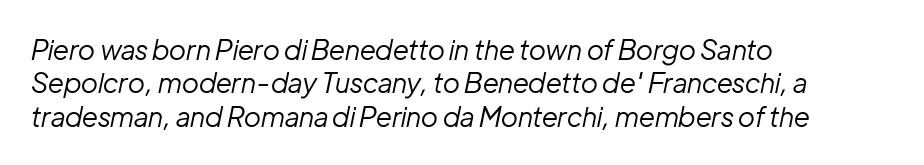
Descenders are the only things crossing below the line. Horizontally, the lines are justified to the leading edge only. The typesetting does not lean heavy: it is not bold. The font's italic variant was chosen for this text. Is the letter spacing exaggerated? No — it looks like the ordinary default.
